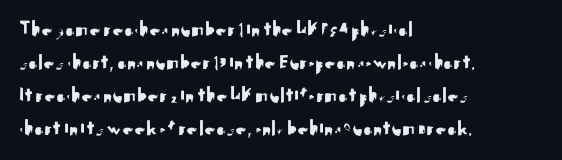
A clean baseline with only descenders dipping below it. Standard letterfit; no display-style spreading of the glyphs. Notice how descenders clear the ascenders below comfortably — that's standard leading. It's the straight-up-and-down kind of type. Does the copy run flush right? No — it runs flush left.
